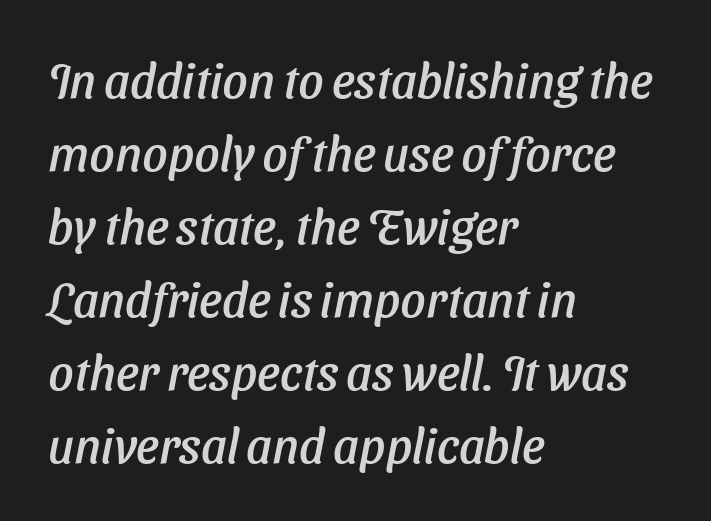
The image shows 49 px text type; set left-aligned, normal line spacing (1.49x), normal letter spacing, not underlined; low stroke contrast and a medium x-height.
